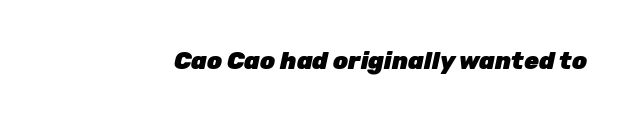
Q: Is the text bold? A: Yes.
Q: Is the text italic (slanted)? A: Yes, it leans right by about 12 degrees.
Q: Is the text underlined? A: No.
Q: Is the spacing between letters normal or unusually wide? A: Normal.
